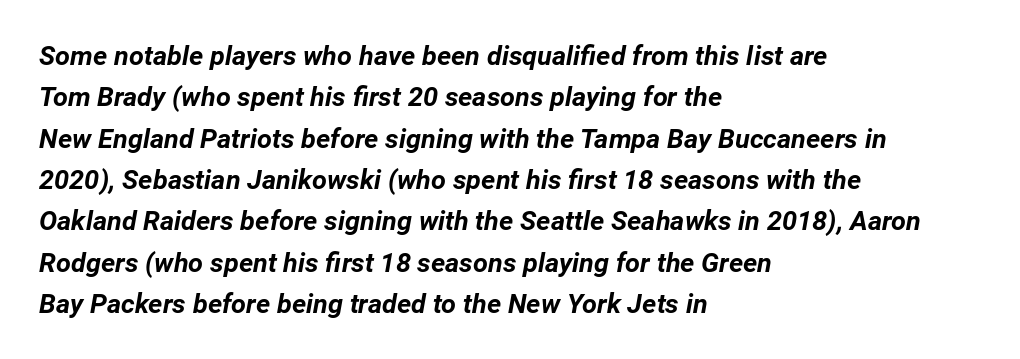
The image shows 27 px bold type, italic (leaning right); set left-aligned, normal line spacing (1.53x), normal letter spacing, not underlined.
